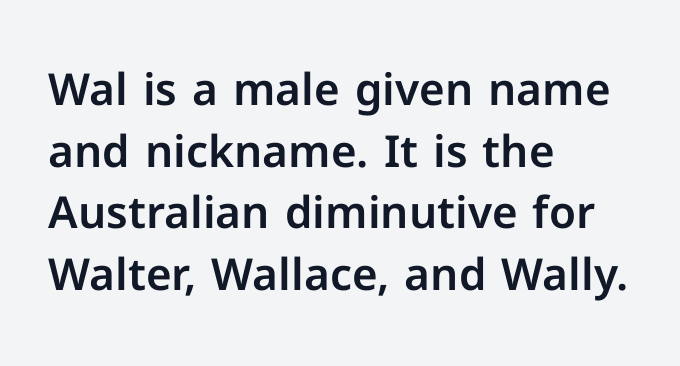
There is no visible air inserted between adjacent glyphs. The glyphs are unaccompanied by any horizontal stroke below them. Do the characters align in a grid? No, the font is proportional. Each new line begins a customary step beneath the previous one.
